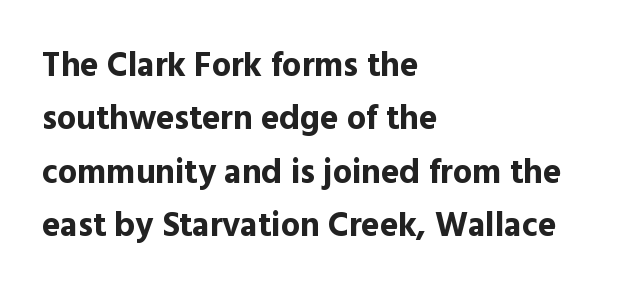
The image shows 34 px bold sans-serif type, upright; set left-aligned, normal line spacing (1.57x), normal letter spacing, not underlined; a medium x-height.
